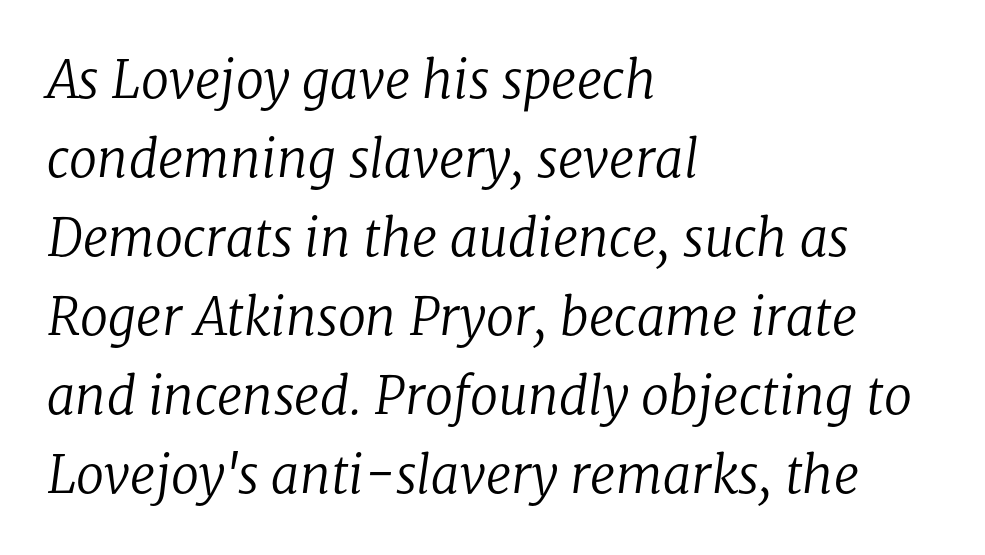
The image shows 51 px regular-weight serif type, italic (leaning right); set left-aligned, normal line spacing (1.55x), normal letter spacing, not underlined; low stroke contrast and a medium x-height.
